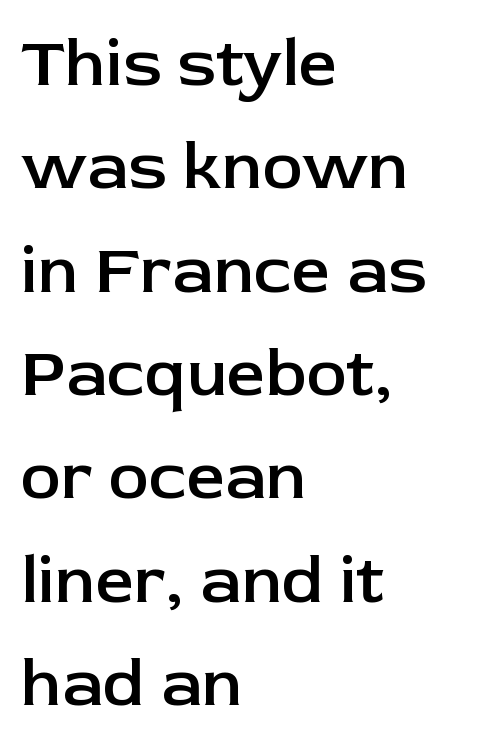
{"serif": "no", "italic": "no", "bold": "semi", "weight": "semibold", "width": "normal", "stroke_contrast": "low", "x_height": "medium", "monospaced": "no", "underline": "no", "align": "left", "line_spacing": "normal", "line_spacing_ratio": 1.52, "letter_spacing": "normal", "letter_spacing_em": 0.0, "glyph_px": 68}
